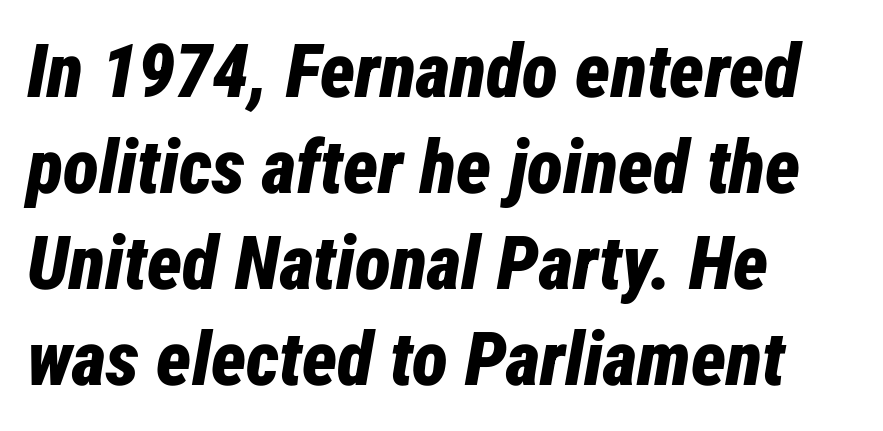
Q: Is the text bold? A: Yes.
Q: Is the text italic (slanted)? A: Yes, it leans right by about 12 degrees.
Q: Is the text underlined? A: No.
Q: How is the paragraph aligned? A: Left-aligned.
Q: Is the spacing between letters normal or unusually wide? A: Normal.
Q: Is the spacing between lines tight, normal or loose? A: Normal.
Q: Width (condensed, normal, or wide)? A: Condensed.
Q: Stroke contrast? A: Low.
Q: x-height? A: Medium.
Q: Monospaced? A: No.
